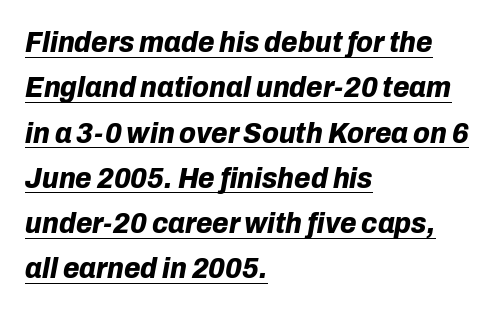
Q: Is the text bold? A: Yes.
Q: Is the text italic (slanted)? A: Yes, it leans right by about 10 degrees.
Q: Is the text underlined? A: Yes.
Q: How is the paragraph aligned? A: Left-aligned.
Q: Is the spacing between letters normal or unusually wide? A: Normal.
Q: Is the spacing between lines tight, normal or loose? A: Normal.
Q: Width (condensed, normal, or wide)? A: Normal.
Q: Stroke contrast? A: Low.
Q: x-height? A: Medium.
Q: Monospaced? A: No.
